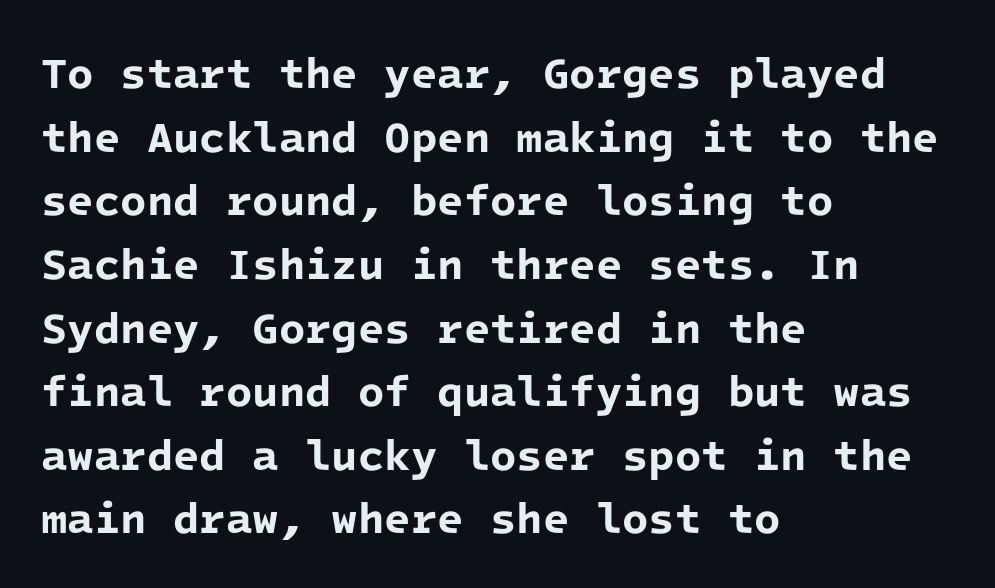
{"serif": "no", "bold": "yes", "weight": "bold", "width": "normal", "stroke_contrast": "low", "x_height": "medium", "monospaced": "yes", "underline": "no", "align": "left", "line_spacing": "normal", "line_spacing_ratio": 1.48, "letter_spacing": "normal", "letter_spacing_em": 0.0, "glyph_px": 43}
